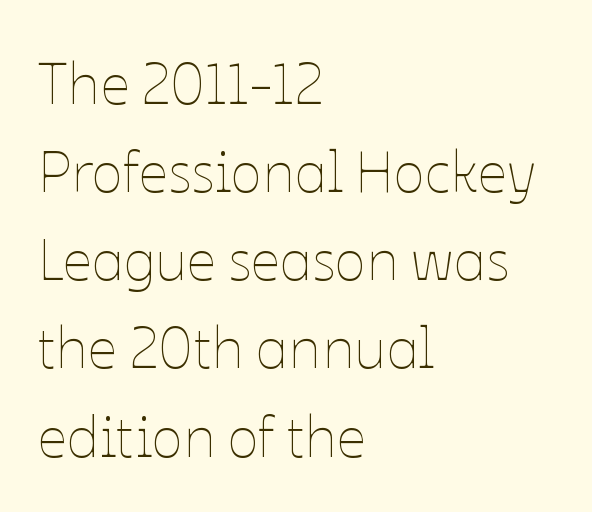
{"italic": "no", "bold": "no", "weight": "thin", "width": "normal", "stroke_contrast": "low", "x_height": "medium", "monospaced": "no", "underline": "no", "align": "left", "line_spacing": "normal", "line_spacing_ratio": 1.52, "letter_spacing": "normal", "letter_spacing_em": 0.0, "glyph_px": 58}
